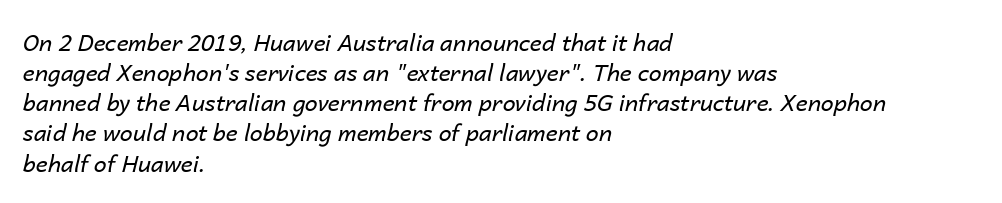
The image shows 23 px text type, italic (leaning right); set left-aligned, normal line spacing (1.31x), normal letter spacing, not underlined.
